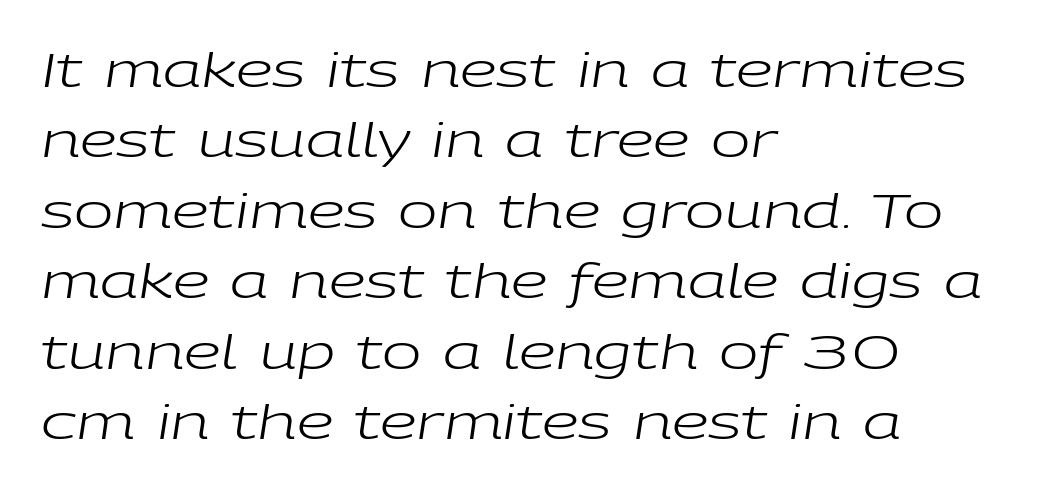
{"italic": "yes", "lean": "right", "slant_degrees": 9, "bold": "no", "weight": "regular", "width": "wide", "stroke_contrast": "low", "x_height": "medium", "monospaced": "no", "underline": "no", "align": "left", "line_spacing": "normal", "line_spacing_ratio": 1.5, "letter_spacing": "normal", "letter_spacing_em": 0.0, "glyph_px": 47}
